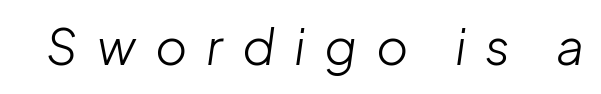
Quick note: italic. Compared with typical body copy, the letter spacing here is much looser. Descender tails drop into unmarked territory. Think of a printed novel: that variable character pitch is what you see here.
